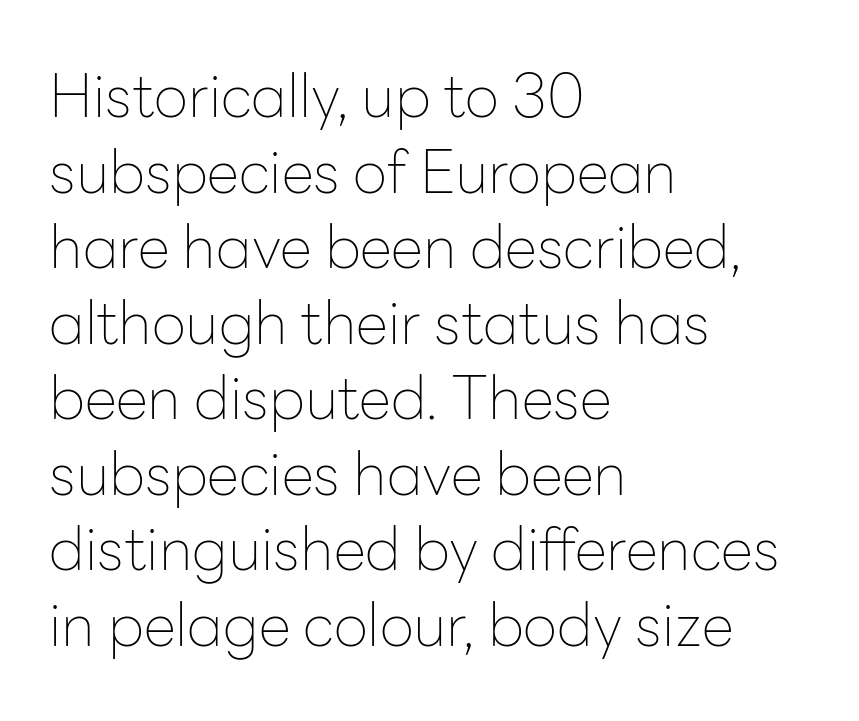
The image shows 59 px thin sans-serif type, upright; set left-aligned, normal line spacing (1.28x), normal letter spacing, not underlined; low stroke contrast and a medium x-height.
